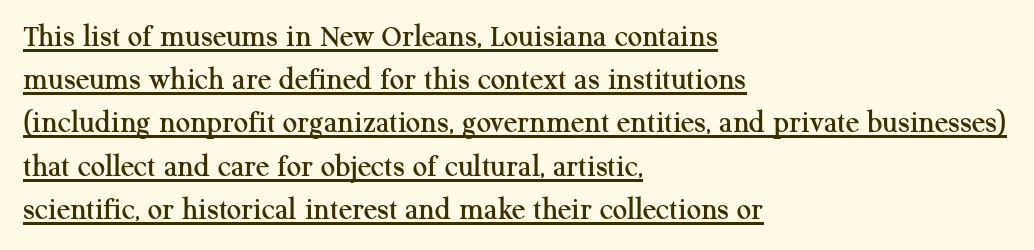
The image shows 32 px serif type, upright; set left-aligned, normal line spacing (1.35x), normal letter spacing, underlined; medium stroke contrast and a medium x-height.
